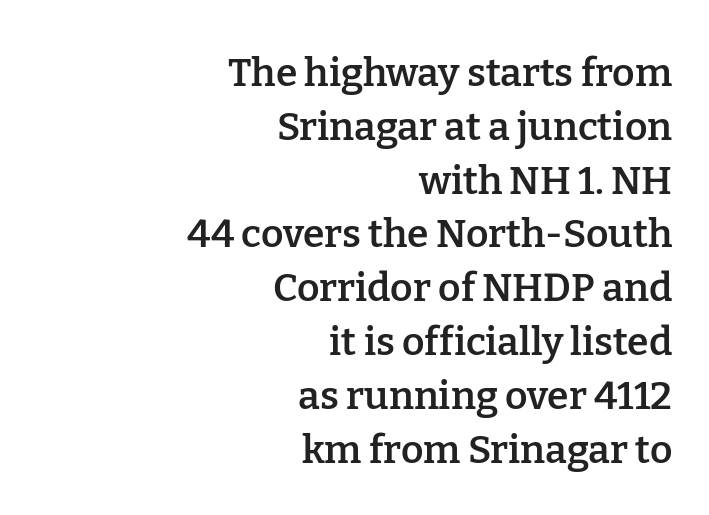
{"serif": "yes", "italic": "no", "bold": "semi", "weight": "semibold", "width": "normal", "stroke_contrast": "low", "x_height": "medium", "monospaced": "no", "underline": "no", "align": "right", "line_spacing": "normal", "line_spacing_ratio": 1.38, "letter_spacing": "normal", "letter_spacing_em": 0.0, "glyph_px": 39}
